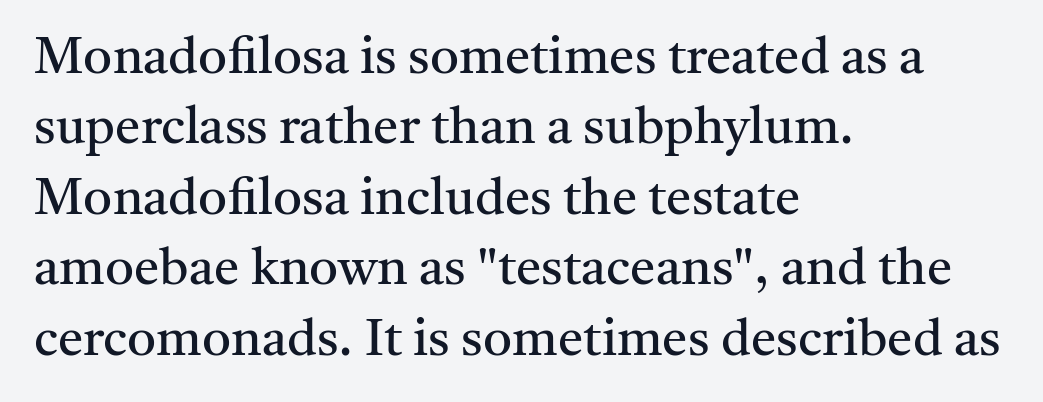
Unbolded letterforms with no extra heft. Vertically, the passage feels balanced, rows spaced as you'd expect. Ascenders rise straight up at ninety degrees. A classic flush-left, rag-right setting is used for this passage.
